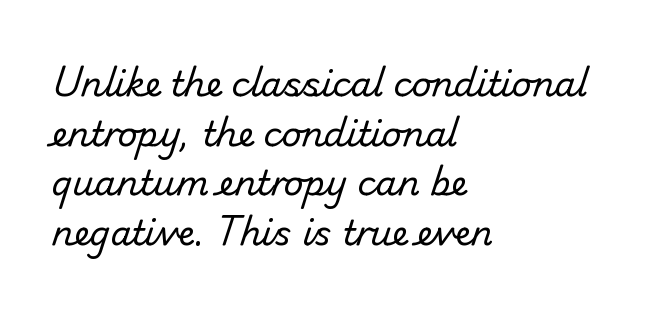
Q: Is the text bold? A: No.
Q: Is the typeface a serif or a sans-serif typeface? A: Sans-serif.
Q: Is the text underlined? A: No.
Q: How is the paragraph aligned? A: Left-aligned.
Q: Is the spacing between letters normal or unusually wide? A: Normal.
Q: Is the spacing between lines tight, normal or loose? A: Normal.
Q: Width (condensed, normal, or wide)? A: Normal.
Q: Stroke contrast? A: Low.
Q: x-height? A: Small.
Q: Monospaced? A: No.
